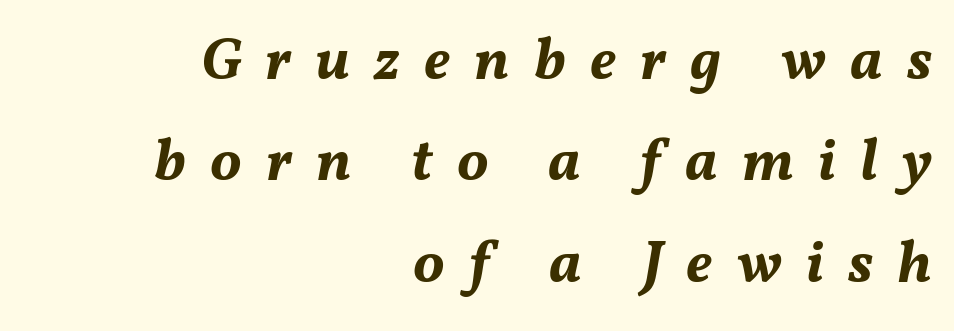
The image shows 59 px bold type, italic (leaning right); set right-aligned, line spacing 1.72x, unusually wide letter spacing (+0.41 em), not underlined; medium stroke contrast and a medium x-height.
